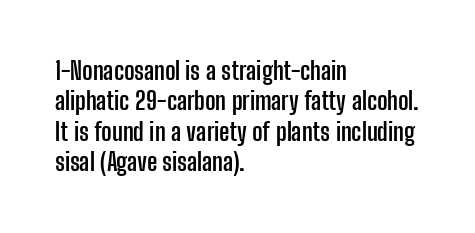
Each line starts at the same left margin while the right side varies. Words appear dense and cohesive because spacing is normal. What weight is shown? A full bold with thick strokes. Nope, not italic — everything's standing straight.
